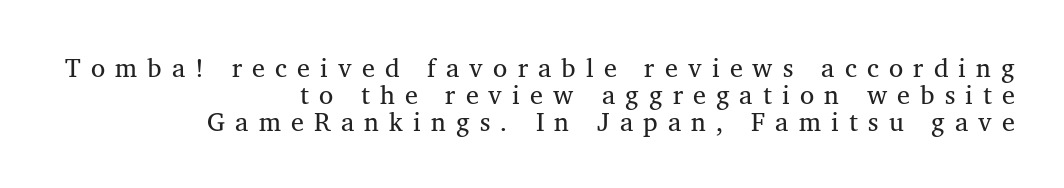
The lettering stays uniformly vertical, giving the passage a roman look. Leading is clearly below the norm, producing a dense column. Short and long lines alike share a common ending point at right. Each row of text sits above clean, open space. Is the type heavy? It reads as light-to-regular instead. The tracking reads as deliberately expanded to a designer's eye.
